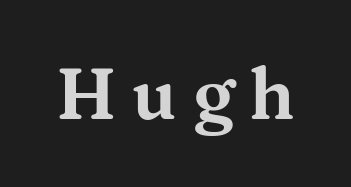
{"serif": "yes", "italic": "no", "width": "wide", "stroke_contrast": "medium", "x_height": "medium", "monospaced": "no", "underline": "no", "letter_spacing": "wide", "letter_spacing_em": 0.22, "glyph_px": 71}
